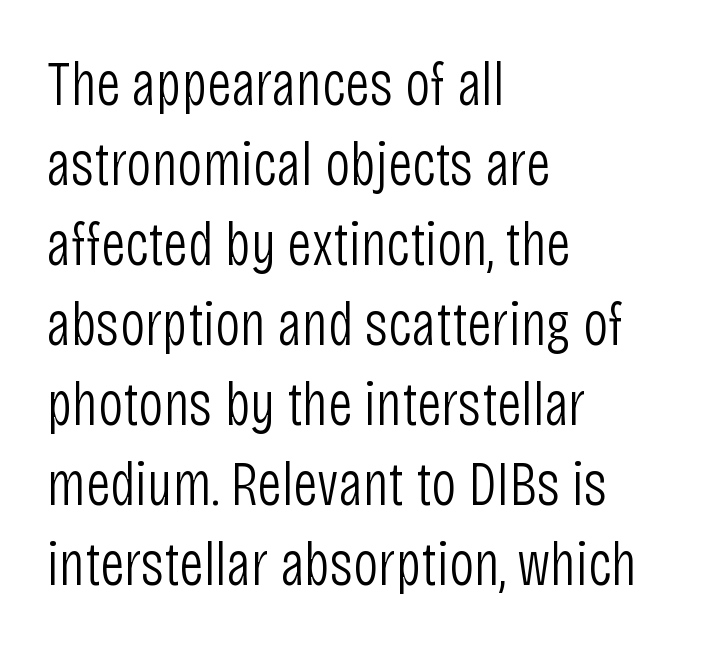
The image shows 62 px light, condensed sans-serif type, upright; set left-aligned, normal line spacing (1.29x), normal letter spacing, not underlined; low stroke contrast and a large x-height.
